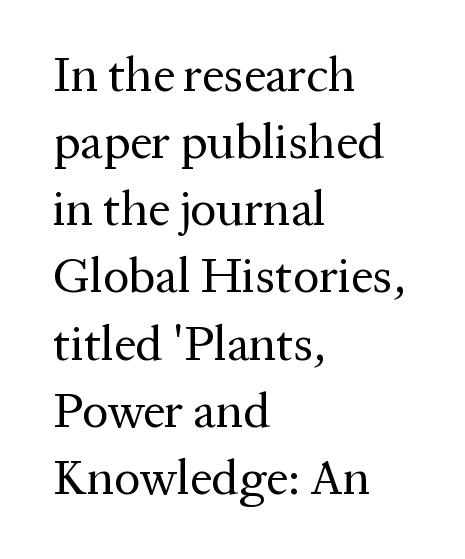
Q: Is the text bold? A: No.
Q: Is the text italic (slanted)? A: No, it is upright.
Q: Is the typeface a serif or a sans-serif typeface? A: Serif.
Q: Is the text underlined? A: No.
Q: How is the paragraph aligned? A: Left-aligned.
Q: Is the spacing between letters normal or unusually wide? A: Normal.
Q: Is the spacing between lines tight, normal or loose? A: Normal.
Q: Width (condensed, normal, or wide)? A: Normal.
Q: Stroke contrast? A: Medium.
Q: x-height? A: Medium.
Q: Monospaced? A: No.
